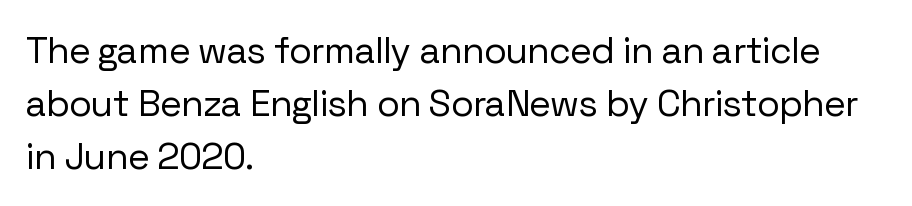
The image shows 37 px regular-weight sans-serif type, upright; set left-aligned, normal line spacing (1.43x), normal letter spacing, not underlined; low stroke contrast and a medium x-height.
